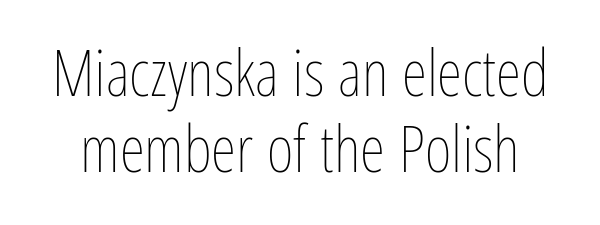
The image shows 65 px thin, condensed type, upright; set line spacing 1.17x, normal letter spacing, not underlined; low stroke contrast and a medium x-height.
